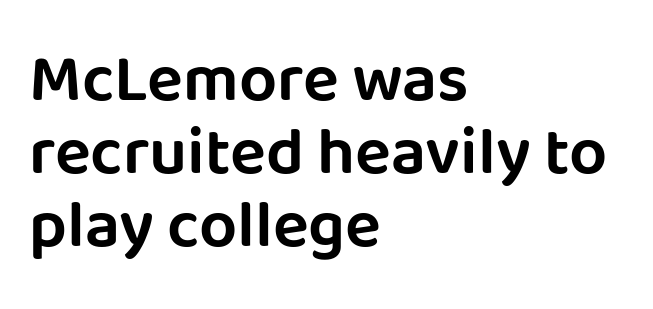
Q: Is the text italic (slanted)? A: No, it is upright.
Q: Is the typeface a serif or a sans-serif typeface? A: Sans-serif.
Q: Is the text underlined? A: No.
Q: How is the paragraph aligned? A: Left-aligned.
Q: Is the spacing between letters normal or unusually wide? A: Normal.
Q: Is the spacing between lines tight, normal or loose? A: Tight.
Q: Width (condensed, normal, or wide)? A: Normal.
Q: Stroke contrast? A: Low.
Q: x-height? A: Large.
Q: Monospaced? A: No.
